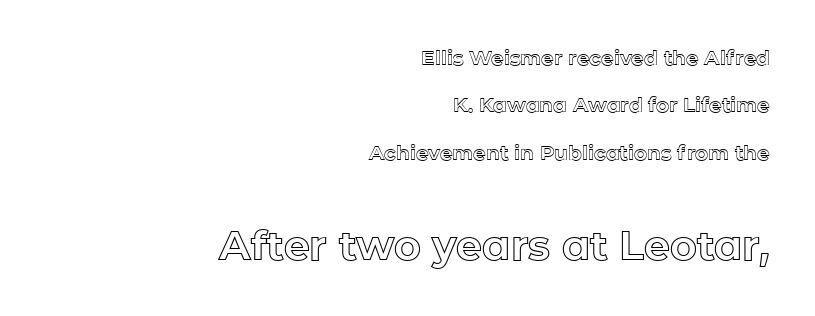
{"italic": "no", "width": "normal", "x_height": "medium", "monospaced": "no", "underline": "no", "align": "right", "line_spacing": "loose", "line_spacing_ratio": 2.37, "letter_spacing": "normal", "letter_spacing_em": 0.0, "larger_block": "second", "size_ratio": 2.05, "glyph_px": 41}
